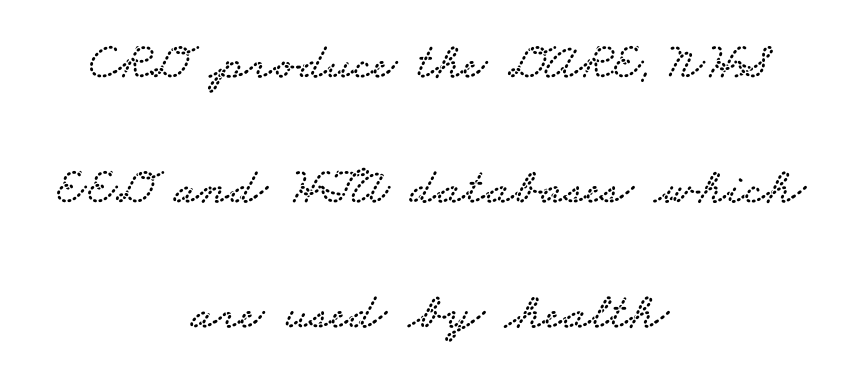
{"serif": "yes", "width": "wide", "stroke_contrast": "low", "x_height": "small", "monospaced": "no", "underline": "no", "align": "center", "line_spacing": "loose", "line_spacing_ratio": 2.4, "letter_spacing": "normal", "letter_spacing_em": 0.0, "glyph_px": 52}
